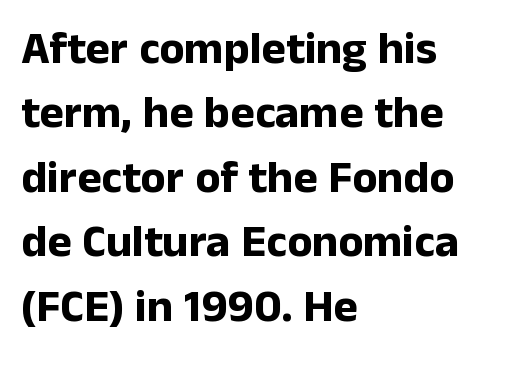
The image shows 46 px bold sans-serif type, upright; set left-aligned, normal line spacing (1.4x), normal letter spacing, not underlined; low stroke contrast and a medium x-height.
